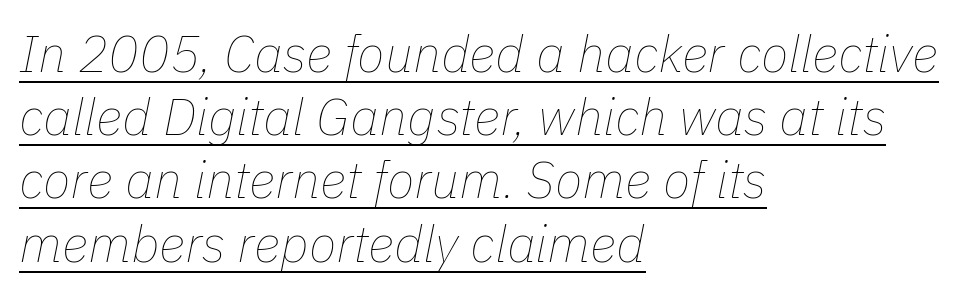
{"italic": "yes", "lean": "right", "slant_degrees": 11, "bold": "no", "weight": "thin", "width": "normal", "stroke_contrast": "low", "x_height": "medium", "monospaced": "no", "underline": "yes", "align": "left", "line_spacing_ratio": 1.24, "letter_spacing": "normal", "letter_spacing_em": 0.0, "glyph_px": 51}
